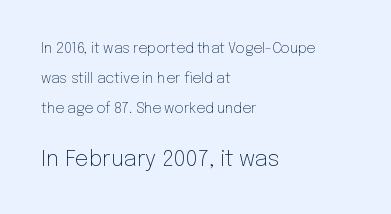
A typesetter would call this zero additional tracking. Vertical strokes here are truly vertical. No letter is thick-stroked: the sample isn't bold. If you measured baseline to baseline, you'd find a long distance. No word sits above an underline.
